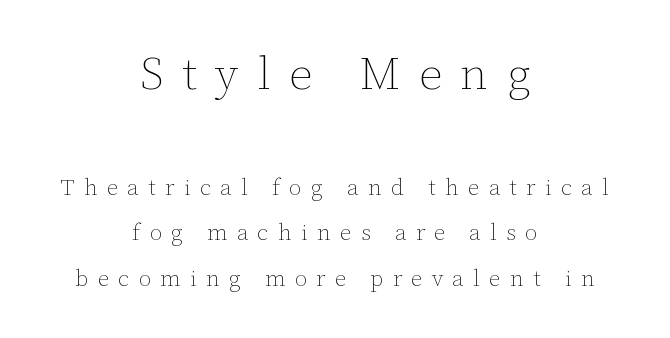
Underlining? Definitely not there. The face used here is rendered with a markedly widened letterfit. Think standard paragraph weight, or any step lighter than that. Is the lower block the larger one? No — the upper block carries the bigger type.
